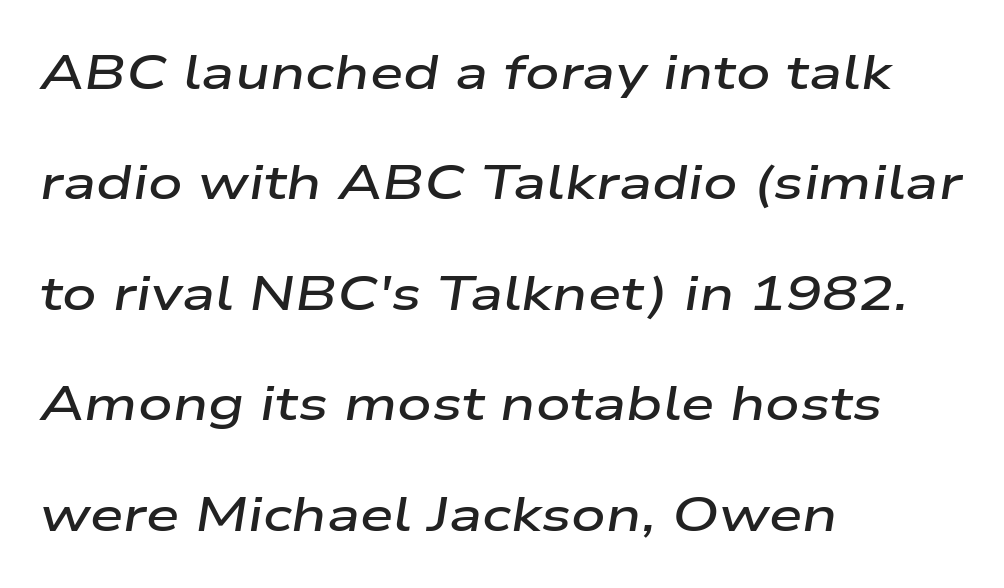
Horizontal alignment here is leftward, the default for most running prose. Slant detected: the letters are inclined. The passage shown is typed in a proportional face where columns would drift. Descenders are the only things crossing below the line. Interline gaps are noticeably wide in this sample.
